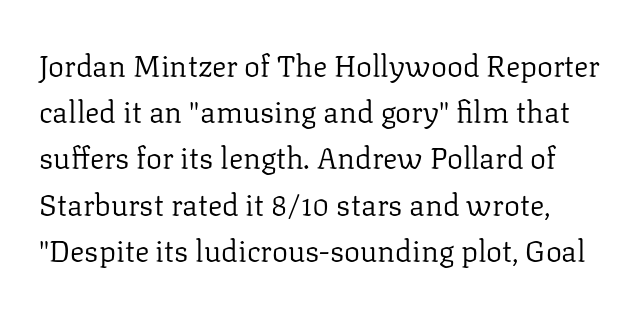
The baseline area is clear. Do the letters lean? They stand straight. Standard letterfit; no display-style spreading of the glyphs. The line-height multiplier appears to be the usual default. The passage shown is typeset with a serif family.
